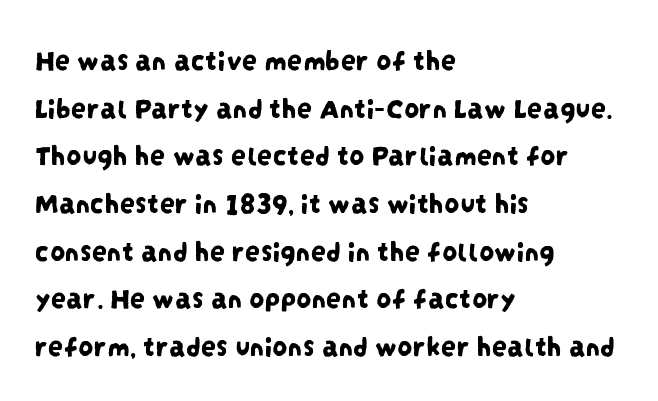
The lines in this sample share a left origin and differ only in where they stop. Font category for this specimen: sans-serif. Beneath every word, the page is bare. The letterforms sit shoulder to shoulder at normal distance. Regular leading. Here the designer chose a conventional face with non-uniform glyph widths.
